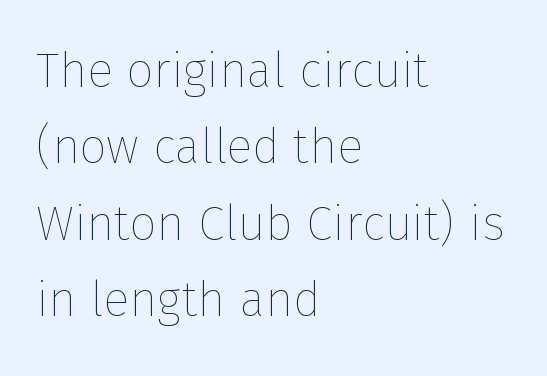
{"italic": "no", "bold": "no", "weight": "thin", "width": "normal", "stroke_contrast": "low", "x_height": "medium", "monospaced": "no", "underline": "no", "align": "left", "line_spacing": "normal", "line_spacing_ratio": 1.59, "letter_spacing": "normal", "letter_spacing_em": 0.0, "glyph_px": 48}
